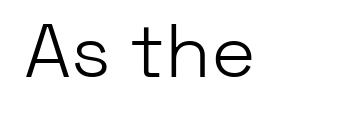
{"serif": "no", "italic": "no", "bold": "no", "weight": "light", "width": "normal", "stroke_contrast": "low", "x_height": "medium", "monospaced": "no", "underline": "no", "letter_spacing": "normal", "letter_spacing_em": 0.0, "glyph_px": 75}
